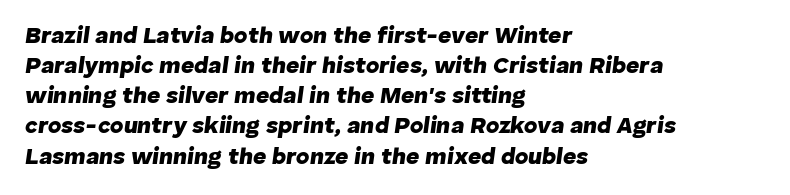
{"italic": "yes", "lean": "right", "slant_degrees": 8, "bold": "yes", "underline": "no", "align": "left", "line_spacing": "normal", "line_spacing_ratio": 1.31, "letter_spacing": "normal", "letter_spacing_em": 0.0, "glyph_px": 23}
